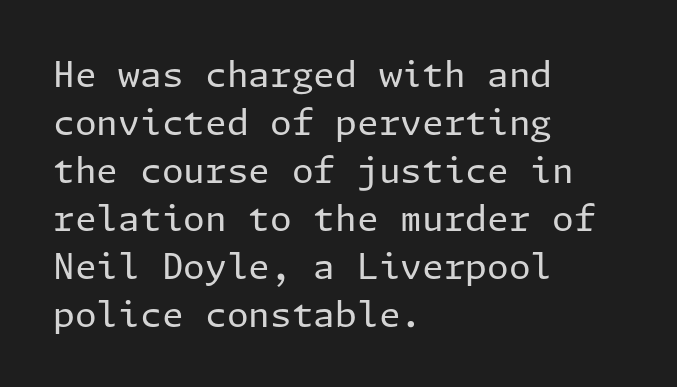
Check the space under the baseline: it is left empty. Look at the bottom of the vertical strokes: they stop flat, with no serifs. Line starts are locked; line ends wander. No extra tracking has been applied to these lines. Notice how the stems are strictly vertical — no italics here.
